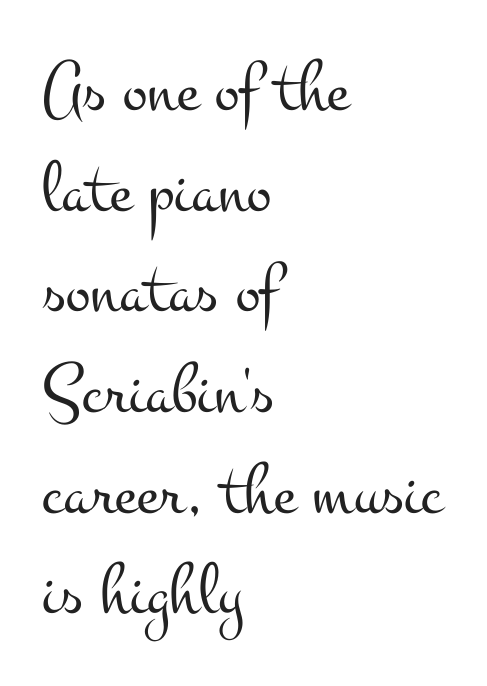
Q: Is the text bold? A: No.
Q: Is the text italic (slanted)? A: Yes.
Q: Is the text underlined? A: No.
Q: How is the paragraph aligned? A: Left-aligned.
Q: Is the spacing between letters normal or unusually wide? A: Normal.
Q: Is the spacing between lines tight, normal or loose? A: Normal.
Q: Width (condensed, normal, or wide)? A: Wide.
Q: Stroke contrast? A: Medium.
Q: x-height? A: Small.
Q: Monospaced? A: No.
